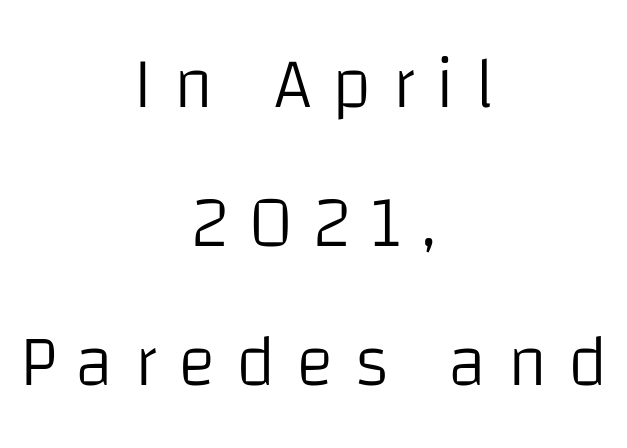
Q: Is the text bold? A: No.
Q: Is the text italic (slanted)? A: No, it is upright.
Q: Is the typeface a serif or a sans-serif typeface? A: Sans-serif.
Q: Is the text underlined? A: No.
Q: How is the paragraph aligned? A: Centered.
Q: Is the spacing between letters normal or unusually wide? A: Unusually wide.
Q: Is the spacing between lines tight, normal or loose? A: Loose.
Q: Width (condensed, normal, or wide)? A: Normal.
Q: Stroke contrast? A: Low.
Q: x-height? A: Large.
Q: Monospaced? A: No.
